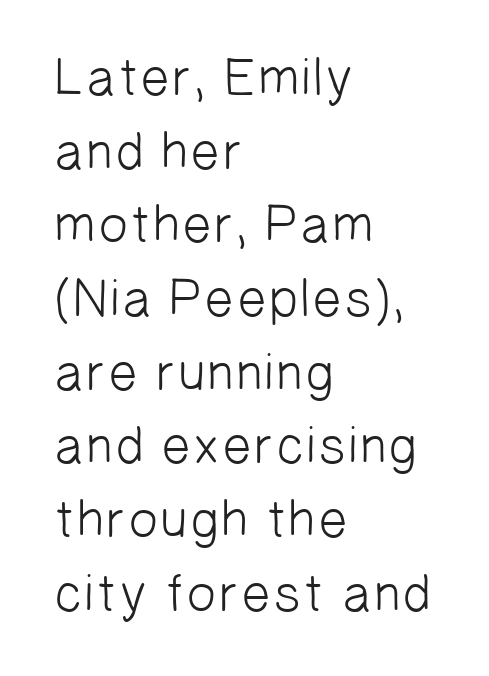
{"serif": "no", "bold": "no", "weight": "light", "width": "normal", "stroke_contrast": "low", "x_height": "medium", "monospaced": "no", "underline": "no", "align": "left", "line_spacing": "normal", "line_spacing_ratio": 1.39, "letter_spacing": "normal", "letter_spacing_em": 0.0, "glyph_px": 53}
